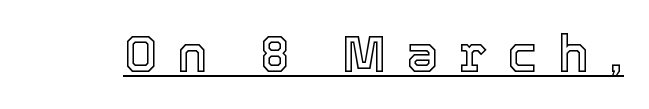
Here the designer chose a conventional face with non-uniform glyph widths. The typography opts for an upright posture over an oblique one. Substantial extra tracking has been applied to these lines. A rule runs beneath these lines of type.
